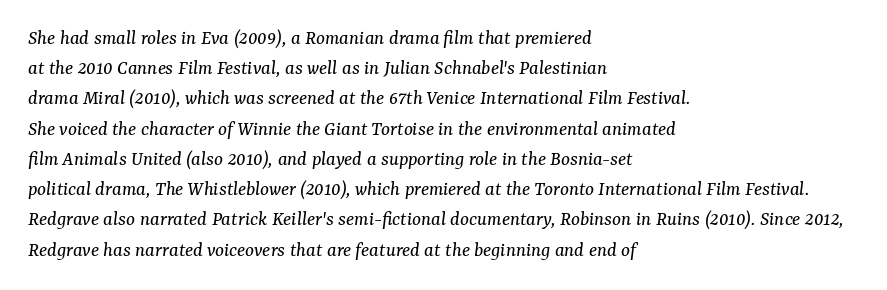
Q: Is the text bold? A: No.
Q: Is the text italic (slanted)? A: Yes, it leans right by about 7 degrees.
Q: Is the text underlined? A: No.
Q: How is the paragraph aligned? A: Left-aligned.
Q: Is the spacing between letters normal or unusually wide? A: Normal.
Q: Is the spacing between lines tight, normal or loose? A: Normal.
